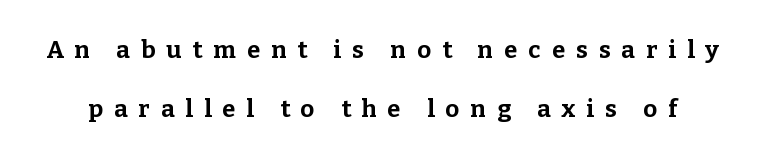
{"italic": "no", "bold": "yes", "underline": "no", "line_spacing": "loose", "line_spacing_ratio": 2.45, "letter_spacing": "wide", "letter_spacing_em": 0.46, "glyph_px": 24}
